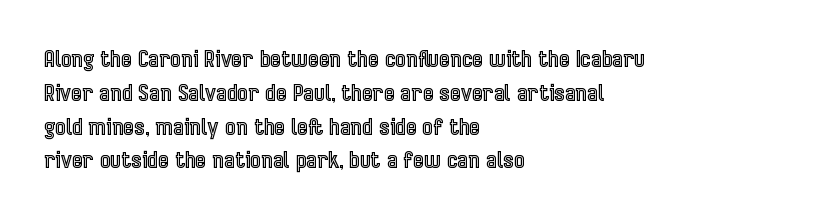
The image shows 23 px text type, upright; set left-aligned, normal line spacing (1.47x), normal letter spacing, not underlined.
